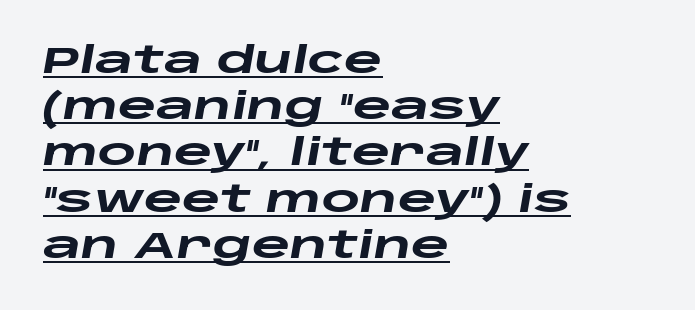
Q: Is the text bold? A: Yes.
Q: Is the text italic (slanted)? A: Yes, it leans right by about 10 degrees.
Q: Is the text underlined? A: Yes.
Q: How is the paragraph aligned? A: Left-aligned.
Q: Is the spacing between letters normal or unusually wide? A: Normal.
Q: Is the spacing between lines tight, normal or loose? A: Normal.
Q: Width (condensed, normal, or wide)? A: Wide.
Q: Stroke contrast? A: Low.
Q: x-height? A: Large.
Q: Monospaced? A: No.
